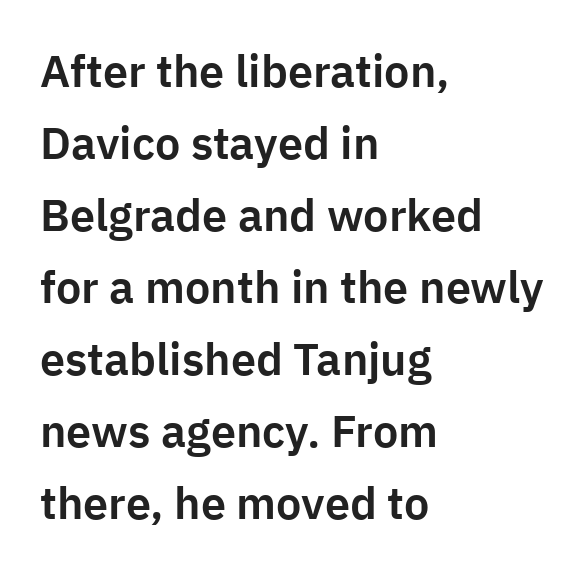
Q: Is the text italic (slanted)? A: No, it is upright.
Q: Is the typeface a serif or a sans-serif typeface? A: Sans-serif.
Q: Is the text underlined? A: No.
Q: How is the paragraph aligned? A: Left-aligned.
Q: Is the spacing between letters normal or unusually wide? A: Normal.
Q: Is the spacing between lines tight, normal or loose? A: Normal.
Q: Width (condensed, normal, or wide)? A: Normal.
Q: Stroke contrast? A: Low.
Q: x-height? A: Medium.
Q: Monospaced? A: No.
